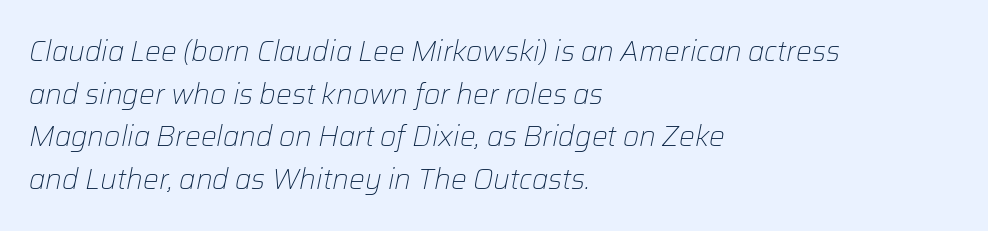
The image shows 28 px light type, italic (leaning right); set left-aligned, normal line spacing (1.52x), normal letter spacing, not underlined; low stroke contrast and a medium x-height.
